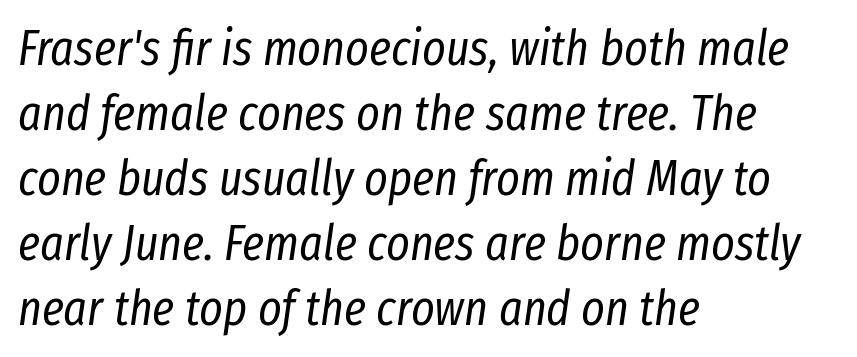
The rendering keeps characters at their native spacing. The axis of the letterforms is tilted away from vertical. Each letter keeps its own natural width here, so spacing adapts to shape. The strokes are not fattened; the text isn't bold. Rule under the text: the space is simply empty.
